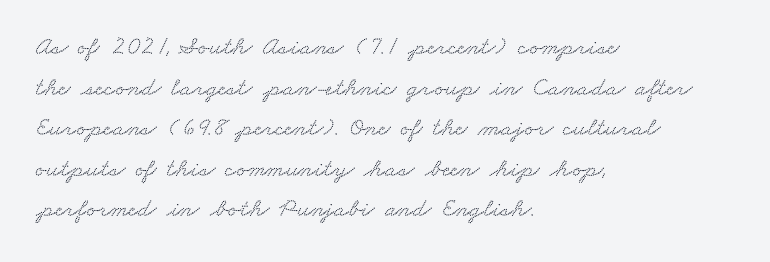
{"underline": "no", "align": "left", "line_spacing": "normal", "line_spacing_ratio": 1.56, "letter_spacing": "normal", "letter_spacing_em": 0.0, "glyph_px": 26}
